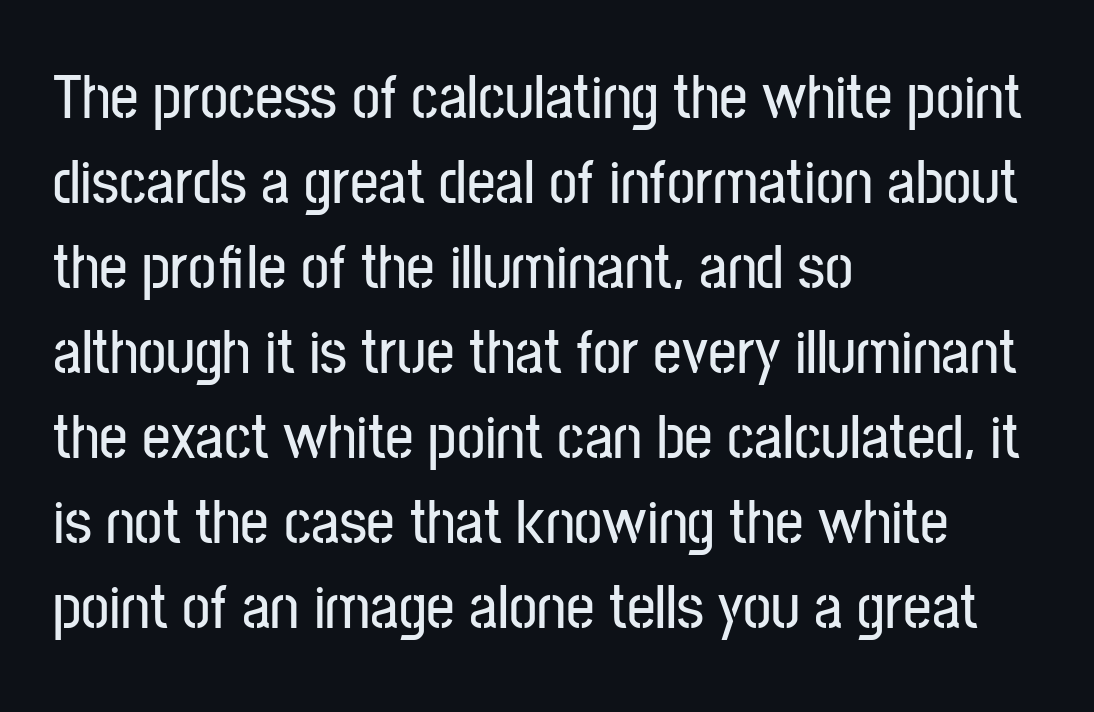
Note the varied advance widths — an 'i' is clearly narrower than an 'm'. Every character sits straight up, as roman type does. The string is rendered with underlining switched off. You could call the tracking neutral — neither tight nor loose. Classification — sans serif. Is the block centered? No — it sits flush against the left margin.
